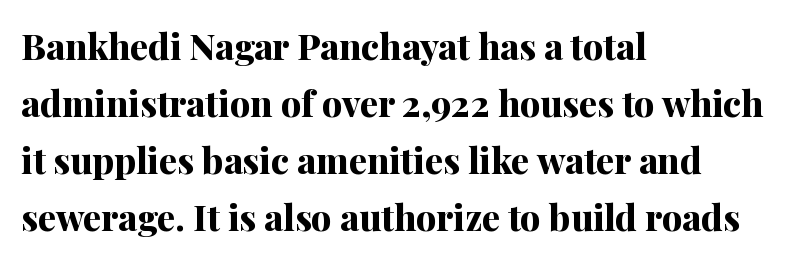
{"serif": "yes", "italic": "no", "bold": "yes", "weight": "bold", "width": "normal", "stroke_contrast": "medium", "x_height": "medium", "monospaced": "no", "underline": "no", "align": "left", "line_spacing": "normal", "line_spacing_ratio": 1.58, "letter_spacing": "normal", "letter_spacing_em": 0.0, "glyph_px": 36}
